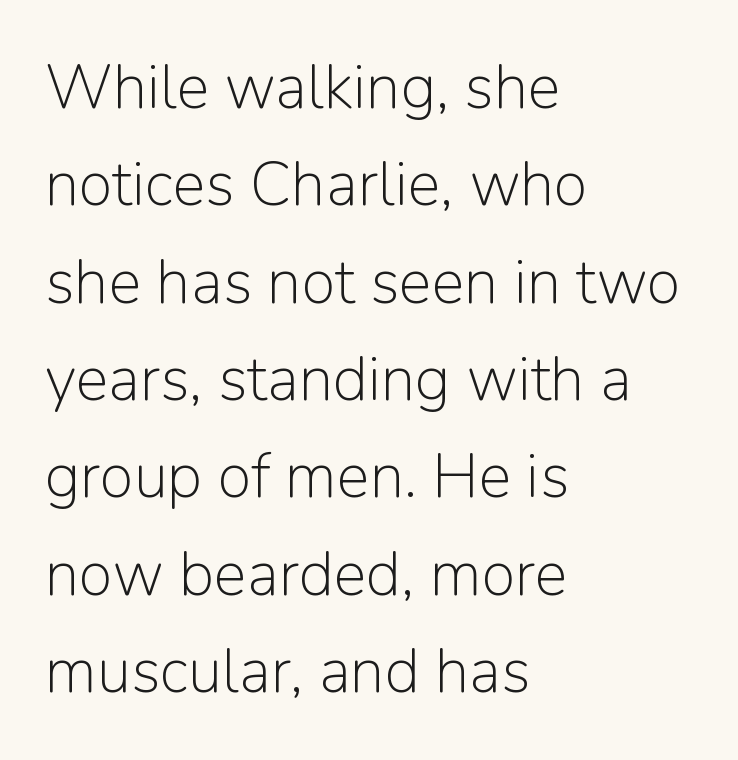
Q: Is the text bold? A: No.
Q: Is the text italic (slanted)? A: No, it is upright.
Q: Is the typeface a serif or a sans-serif typeface? A: Sans-serif.
Q: Is the text underlined? A: No.
Q: How is the paragraph aligned? A: Left-aligned.
Q: Is the spacing between letters normal or unusually wide? A: Normal.
Q: Is the spacing between lines tight, normal or loose? A: Normal.
Q: Width (condensed, normal, or wide)? A: Normal.
Q: Stroke contrast? A: Low.
Q: x-height? A: Medium.
Q: Monospaced? A: No.
